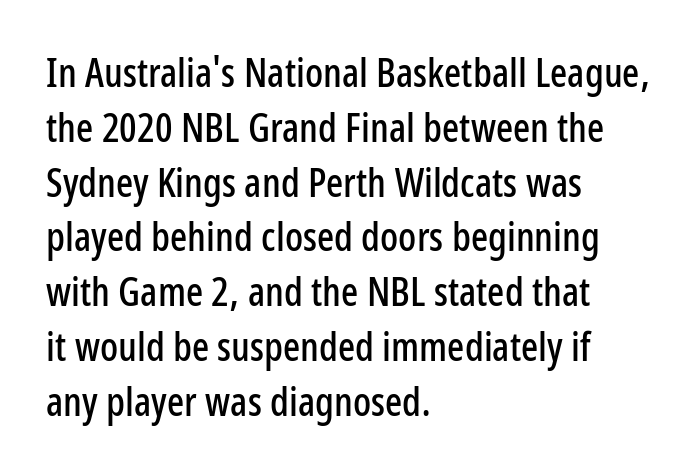
The words here are not underlined. Each word holds together tightly as a unit, with standard inter-letter gaps. The face used here is a sans, in the tradition of grotesques and geometrics. Here the designer chose a conventional face with non-uniform glyph widths.
